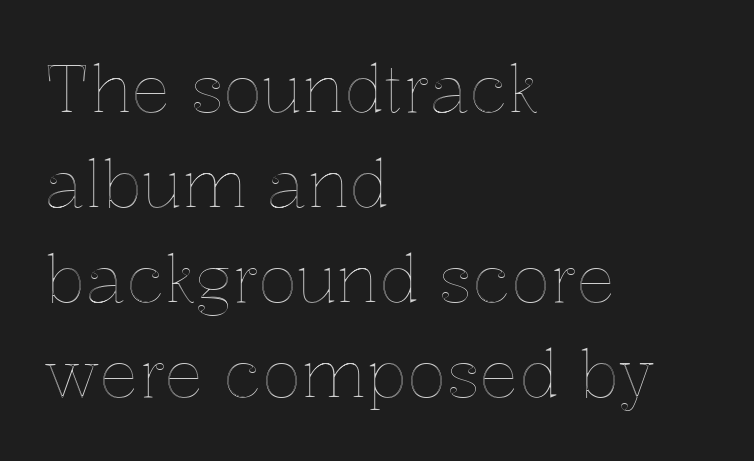
The image shows 65 px text type, upright; set left-aligned, normal line spacing (1.46x), normal letter spacing, not underlined; a medium x-height.
